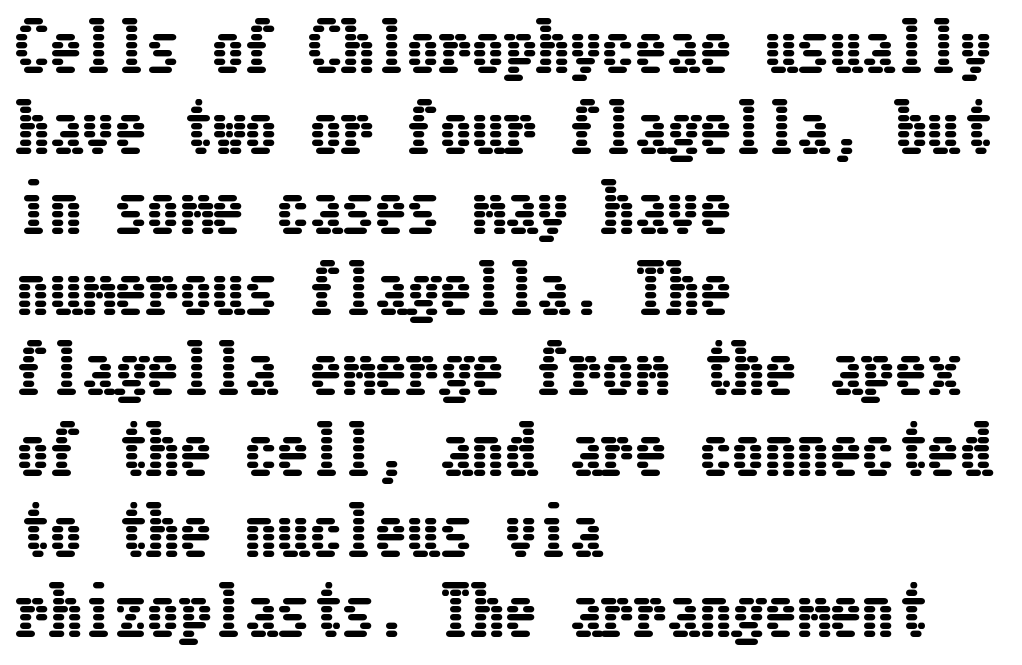
Q: Is the text italic (slanted)? A: No, it is upright.
Q: Is the text underlined? A: No.
Q: How is the paragraph aligned? A: Left-aligned.
Q: Is the spacing between letters normal or unusually wide? A: Normal.
Q: Width (condensed, normal, or wide)? A: Condensed.
Q: Stroke contrast? A: Low.
Q: x-height? A: Medium.
